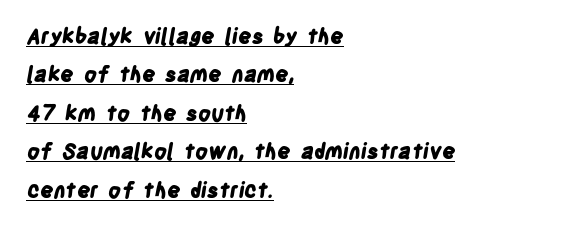
The image shows 21 px bold type; set left-aligned, line spacing 1.83x, normal letter spacing, underlined.
